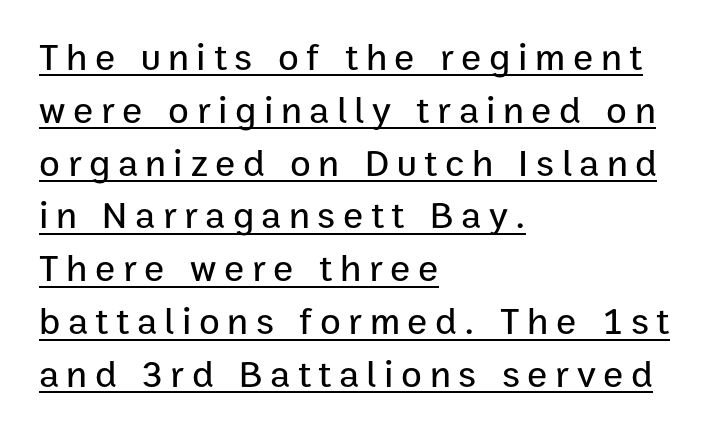
{"serif": "no", "italic": "no", "width": "normal", "stroke_contrast": "low", "x_height": "medium", "monospaced": "no", "underline": "yes", "align": "left", "line_spacing": "normal", "line_spacing_ratio": 1.39, "letter_spacing": "wide", "letter_spacing_em": 0.2, "glyph_px": 38}
